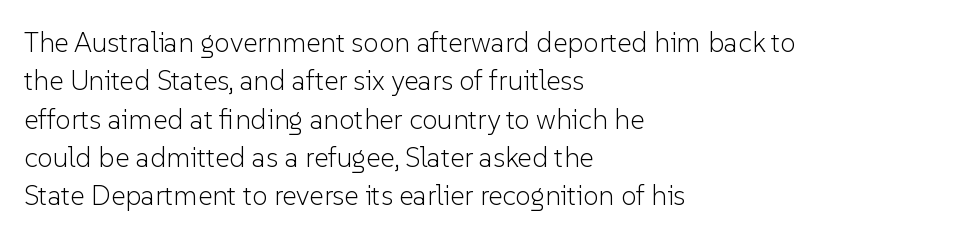
Q: Is the text bold? A: No.
Q: Is the text italic (slanted)? A: No, it is upright.
Q: Is the typeface a serif or a sans-serif typeface? A: Sans-serif.
Q: Is the text underlined? A: No.
Q: How is the paragraph aligned? A: Left-aligned.
Q: Is the spacing between letters normal or unusually wide? A: Normal.
Q: Is the spacing between lines tight, normal or loose? A: Normal.
Q: Width (condensed, normal, or wide)? A: Normal.
Q: Stroke contrast? A: Low.
Q: x-height? A: Medium.
Q: Monospaced? A: No.
